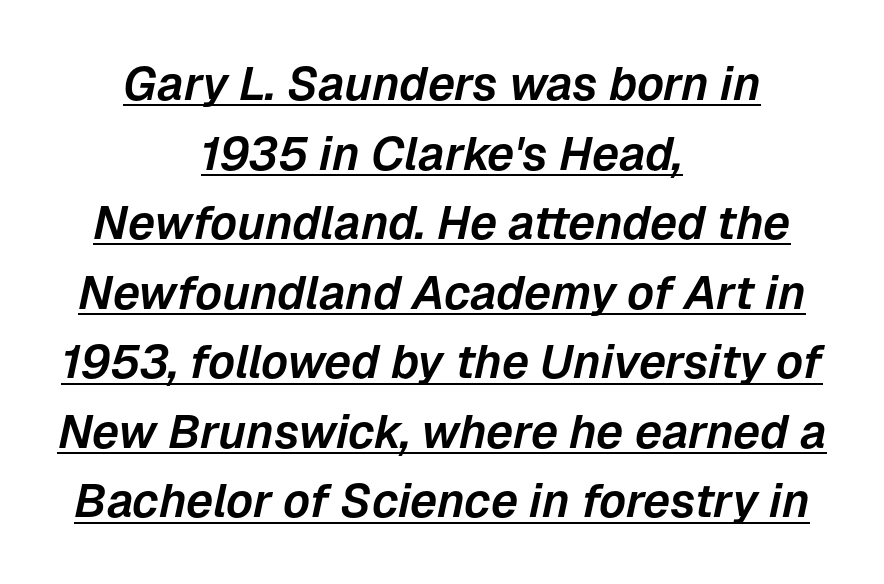
The image shows 47 px text type, italic (leaning right); set centered, normal line spacing (1.48x), normal letter spacing, underlined; low stroke contrast and a medium x-height.
